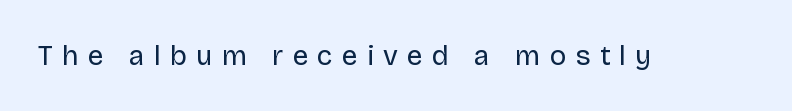
{"serif": "no", "italic": "no", "bold": "no", "weight": "regular", "width": "normal", "stroke_contrast": "low", "x_height": "large", "monospaced": "no", "underline": "no", "letter_spacing": "wide", "letter_spacing_em": 0.33, "glyph_px": 28}
